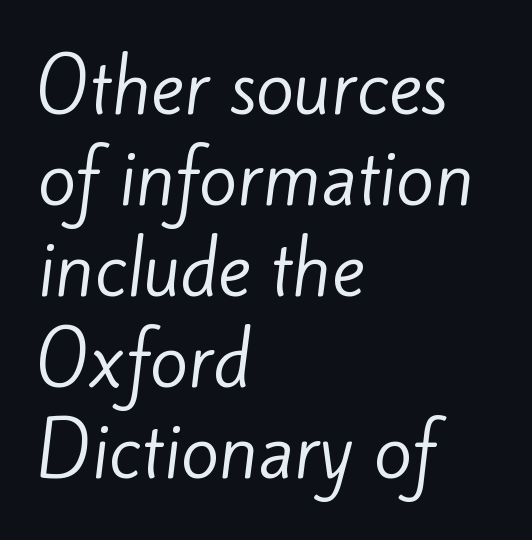
The image shows 70 px regular-weight sans-serif type; set left-aligned, normal line spacing (1.3x), normal letter spacing, not underlined; low stroke contrast and a small x-height.
